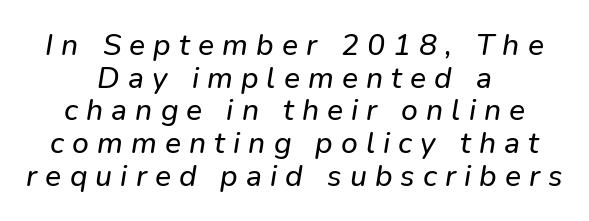
Q: Is the typeface a serif or a sans-serif typeface? A: Sans-serif.
Q: Is the text underlined? A: No.
Q: How is the paragraph aligned? A: Centered.
Q: Is the spacing between letters normal or unusually wide? A: Unusually wide.
Q: Is the spacing between lines tight, normal or loose? A: Tight.
Q: Width (condensed, normal, or wide)? A: Normal.
Q: Stroke contrast? A: Low.
Q: x-height? A: Medium.
Q: Monospaced? A: No.
